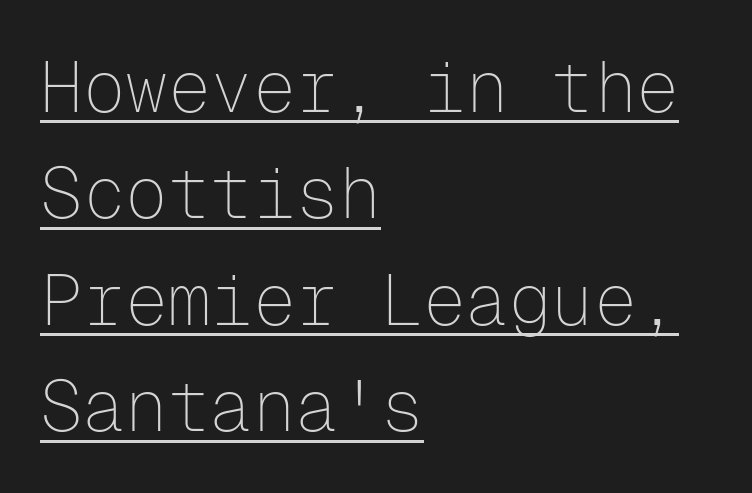
Students, note that the glyphs here touch the page at normal intervals. Caption: lettering with a line underneath. These lines stack with their left ends in a neat column. The letterforms sit at book weight or below.
